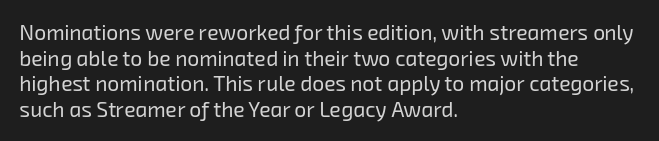
Q: Is the text bold? A: No.
Q: Is the text underlined? A: No.
Q: How is the paragraph aligned? A: Left-aligned.
Q: Is the spacing between letters normal or unusually wide? A: Normal.
